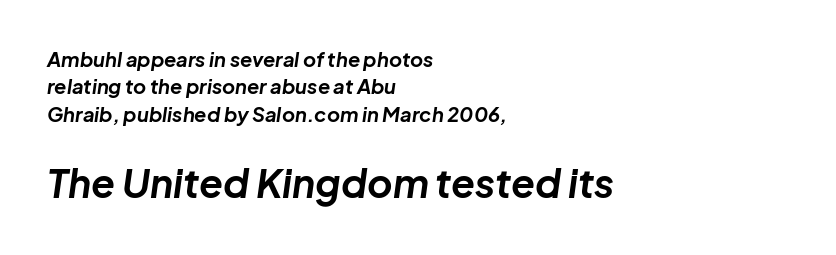
Q: Is the text bold? A: Yes.
Q: Is the text italic (slanted)? A: Yes, it leans right by about 8 degrees.
Q: Is the text underlined? A: No.
Q: How is the paragraph aligned? A: Left-aligned.
Q: Is the spacing between letters normal or unusually wide? A: Normal.
Q: Is the spacing between lines tight, normal or loose? A: Normal.
Q: Which block of text is set in a larger size, the first (top) or the second (bottom)? A: The second (bottom) one.
Q: Width (condensed, normal, or wide)? A: Normal.
Q: Stroke contrast? A: Low.
Q: x-height? A: Medium.
Q: Monospaced? A: No.
